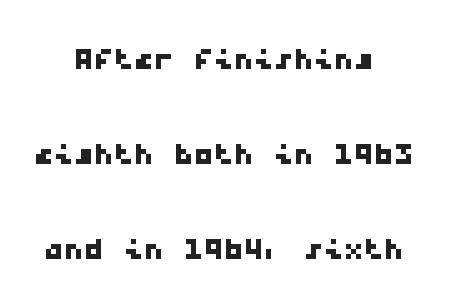
{"serif": "no", "width": "wide", "stroke_contrast": "low", "x_height": "medium", "monospaced": "yes", "underline": "no", "align": "center", "line_spacing": "loose", "line_spacing_ratio": 2.37, "letter_spacing": "normal", "letter_spacing_em": 0.0, "glyph_px": 40}
